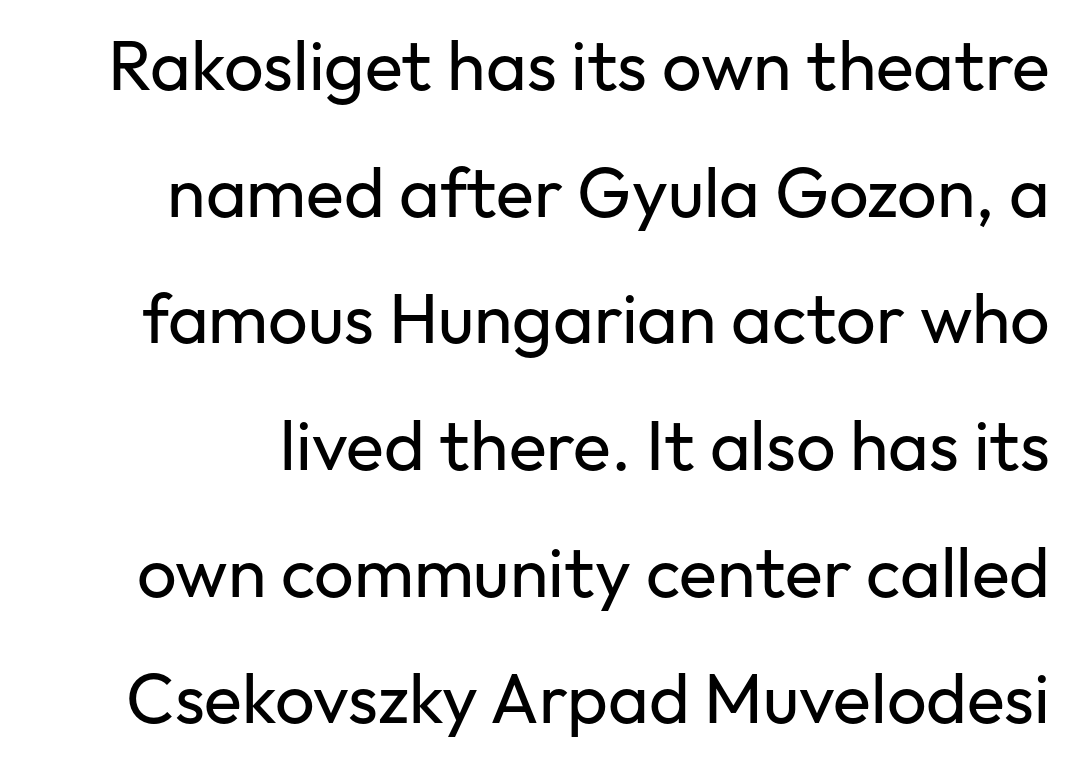
{"serif": "no", "italic": "no", "bold": "no", "weight": "regular", "width": "normal", "stroke_contrast": "low", "x_height": "medium", "monospaced": "no", "underline": "no", "line_spacing_ratio": 1.81, "letter_spacing": "normal", "letter_spacing_em": 0.0, "glyph_px": 70}
